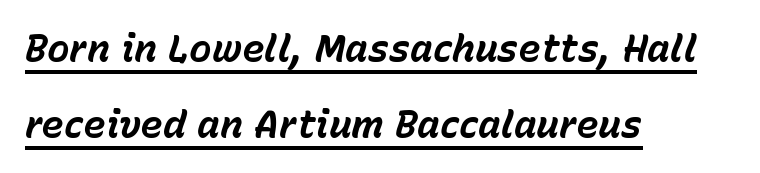
Q: Is the text bold? A: Yes.
Q: Is the text italic (slanted)? A: Yes, it leans right by about 15 degrees.
Q: Is the text underlined? A: Yes.
Q: How is the paragraph aligned? A: Left-aligned.
Q: Is the spacing between letters normal or unusually wide? A: Normal.
Q: Is the spacing between lines tight, normal or loose? A: Loose.
Q: Width (condensed, normal, or wide)? A: Normal.
Q: Stroke contrast? A: Low.
Q: x-height? A: Medium.
Q: Monospaced? A: No.
